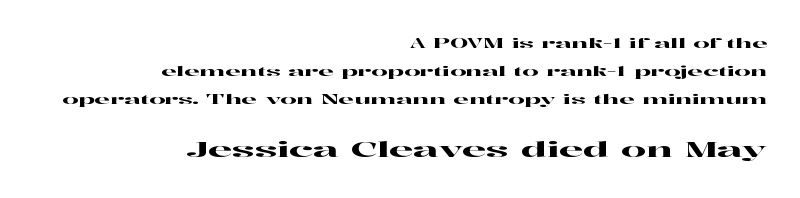
The image shows 22 px text type, upright; set right-aligned, loose line spacing (1.99x), normal letter spacing, not underlined; the second (bottom) block is 1.57x larger.
